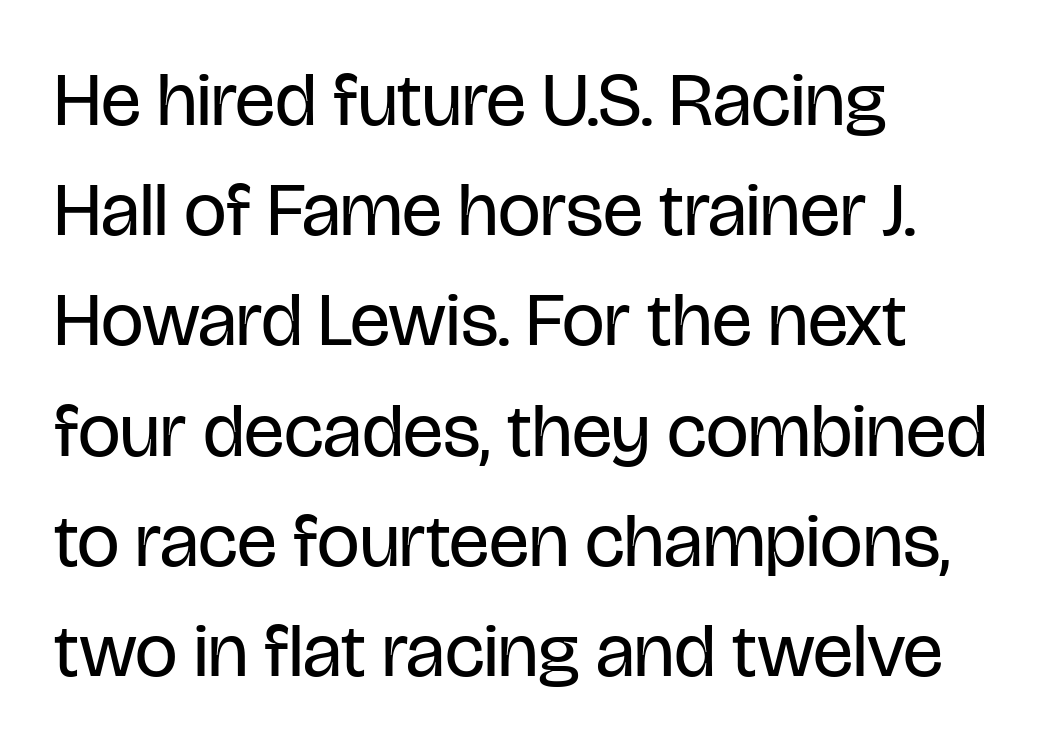
Is this a sans? Yes — the strokes have no serifs. Here the designer chose a conventional face with non-uniform glyph widths. Vertically, the passage feels balanced, rows spaced as you'd expect. Any mark beneath the type? The region is blank.
